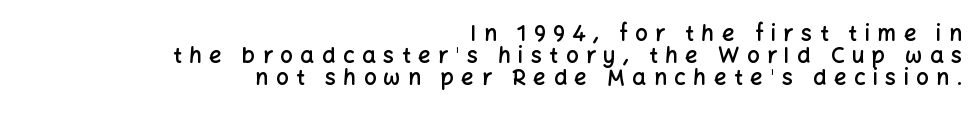
The image shows 22 px text type, upright; set right-aligned, tight line spacing (1.0x), unusually wide letter spacing (+0.34 em), not underlined.
